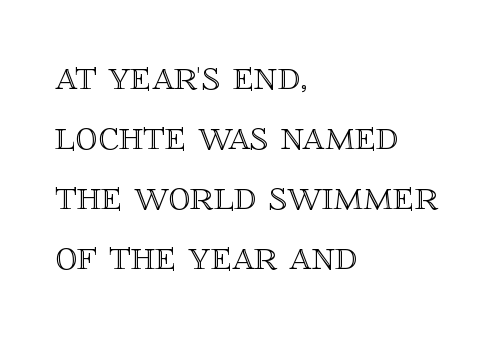
The image shows 44 px text type, upright; set left-aligned, normal line spacing (1.36x), normal letter spacing, not underlined; a large x-height.
